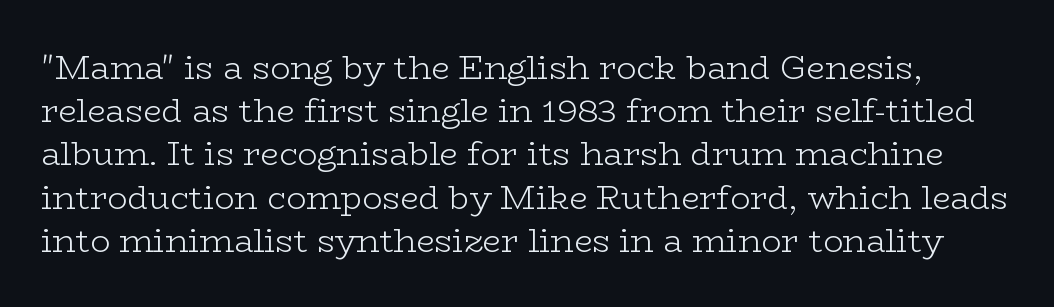
{"serif": "yes", "italic": "no", "bold": "no", "weight": "light", "width": "wide", "stroke_contrast": "low", "x_height": "medium", "monospaced": "no", "underline": "no", "line_spacing": "normal", "line_spacing_ratio": 1.31, "letter_spacing": "normal", "letter_spacing_em": 0.0, "glyph_px": 33}
